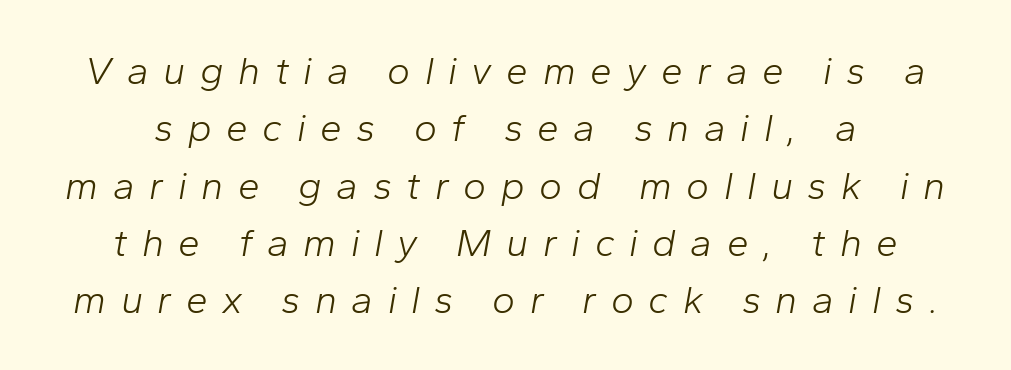
Q: Is the text bold? A: No.
Q: Is the text italic (slanted)? A: Yes, it leans right by about 10 degrees.
Q: Is the text underlined? A: No.
Q: Is the spacing between letters normal or unusually wide? A: Unusually wide.
Q: Is the spacing between lines tight, normal or loose? A: Normal.
Q: Width (condensed, normal, or wide)? A: Normal.
Q: Stroke contrast? A: Low.
Q: x-height? A: Medium.
Q: Monospaced? A: No.
